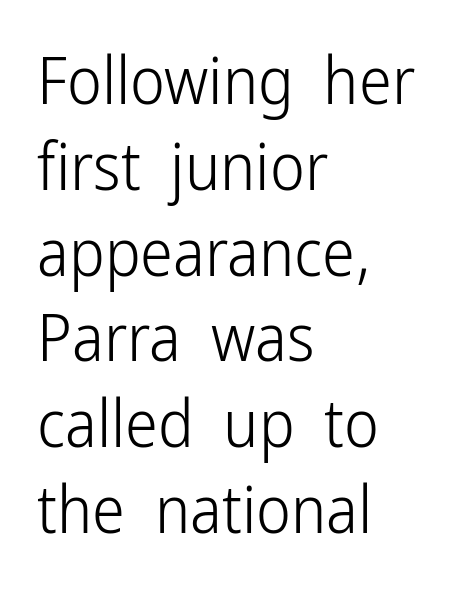
Q: Is the text bold? A: No.
Q: Is the text italic (slanted)? A: No, it is upright.
Q: Is the typeface a serif or a sans-serif typeface? A: Sans-serif.
Q: Is the text underlined? A: No.
Q: How is the paragraph aligned? A: Left-aligned.
Q: Is the spacing between letters normal or unusually wide? A: Normal.
Q: Is the spacing between lines tight, normal or loose? A: Normal.
Q: Width (condensed, normal, or wide)? A: Condensed.
Q: Stroke contrast? A: Low.
Q: x-height? A: Medium.
Q: Monospaced? A: No.
